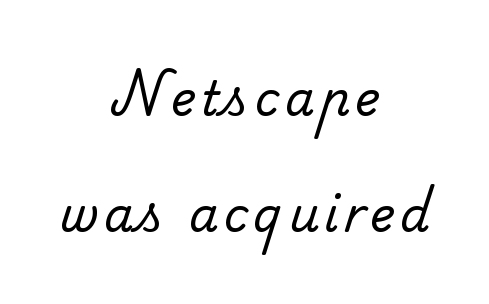
The image shows 47 px regular-weight serif type; set centered, loose line spacing (2.47x), not underlined; low stroke contrast and a small x-height.
